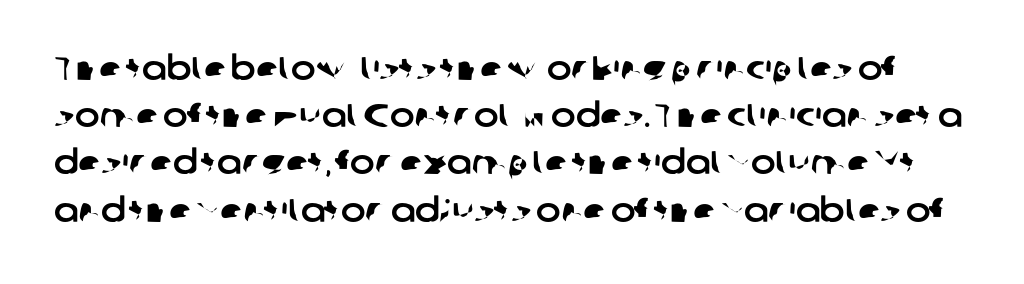
The image shows 33 px sans-serif type; set normal line spacing (1.43x), normal letter spacing, not underlined; low stroke contrast and a medium x-height.
